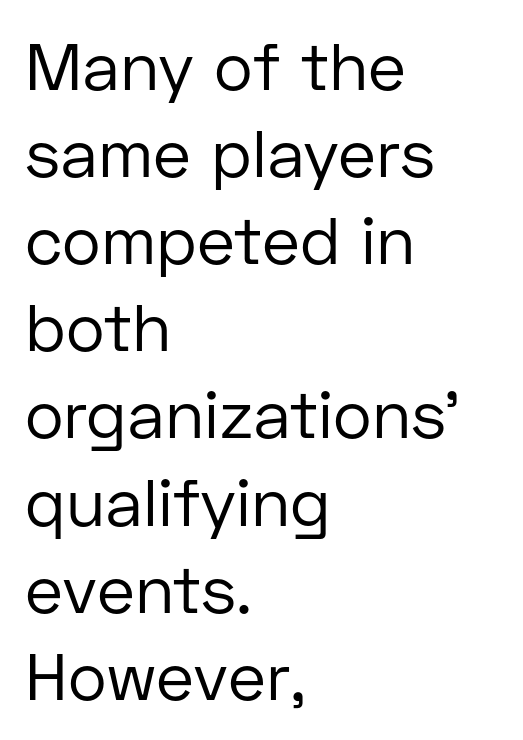
Q: Is the text bold? A: No.
Q: Is the text italic (slanted)? A: No, it is upright.
Q: Is the typeface a serif or a sans-serif typeface? A: Sans-serif.
Q: Is the text underlined? A: No.
Q: How is the paragraph aligned? A: Left-aligned.
Q: Is the spacing between letters normal or unusually wide? A: Normal.
Q: Is the spacing between lines tight, normal or loose? A: Normal.
Q: Width (condensed, normal, or wide)? A: Normal.
Q: Stroke contrast? A: Low.
Q: x-height? A: Medium.
Q: Monospaced? A: No.
